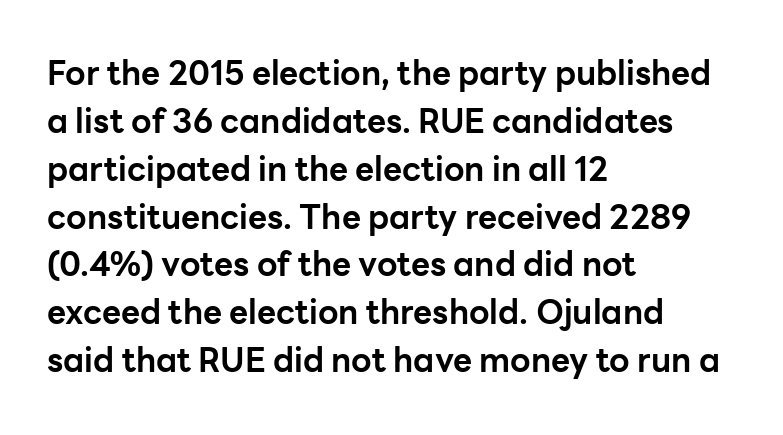
{"serif": "no", "italic": "no", "bold": "yes", "weight": "bold", "width": "normal", "stroke_contrast": "low", "x_height": "medium", "monospaced": "no", "underline": "no", "align": "left", "line_spacing": "normal", "line_spacing_ratio": 1.45, "letter_spacing": "normal", "letter_spacing_em": 0.0, "glyph_px": 33}
